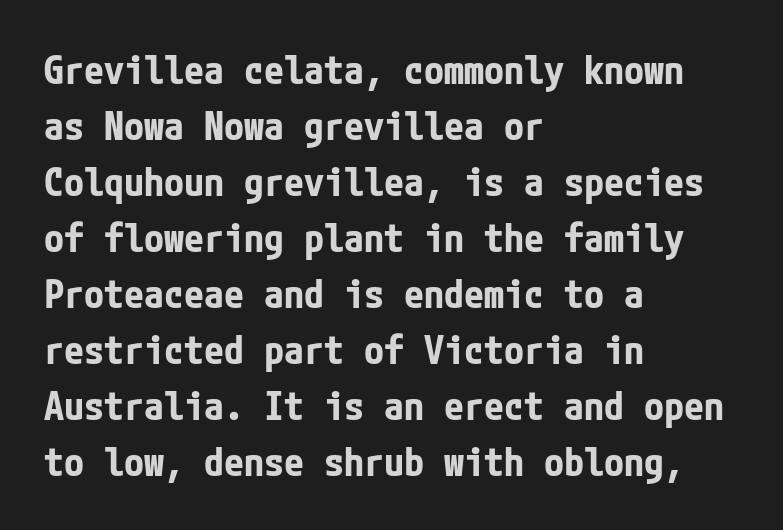
Q: Is the text bold? A: Yes.
Q: Is the text italic (slanted)? A: No, it is upright.
Q: Is the typeface a serif or a sans-serif typeface? A: Sans-serif.
Q: Is the text underlined? A: No.
Q: How is the paragraph aligned? A: Left-aligned.
Q: Is the spacing between letters normal or unusually wide? A: Normal.
Q: Is the spacing between lines tight, normal or loose? A: Normal.
Q: Width (condensed, normal, or wide)? A: Condensed.
Q: Stroke contrast? A: Low.
Q: x-height? A: Medium.
